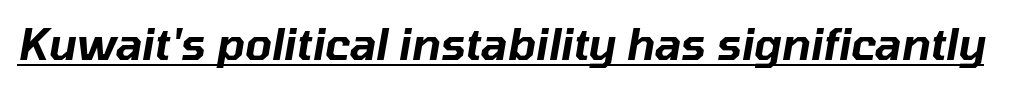
Standard letterfit; no display-style spreading of the glyphs. Characters are canted at an angle relative to the baseline's perpendicular. Spacing verdict: proportional, widths tailored to each character. A continuous stroke trails under the words, as in a hyperlink.
